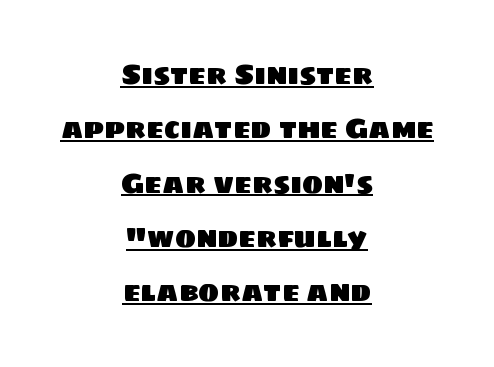
Check the space under the baseline: a stroke is drawn there. The face used here is rendered with its standard letterfit. The face used here is a sans, in the tradition of grotesques and geometrics. The passage shown is typed in a proportional face where columns would drift. The paragraph has two soft edges and a firm central axis. What's the leading like? Stretched, with rows far apart.
